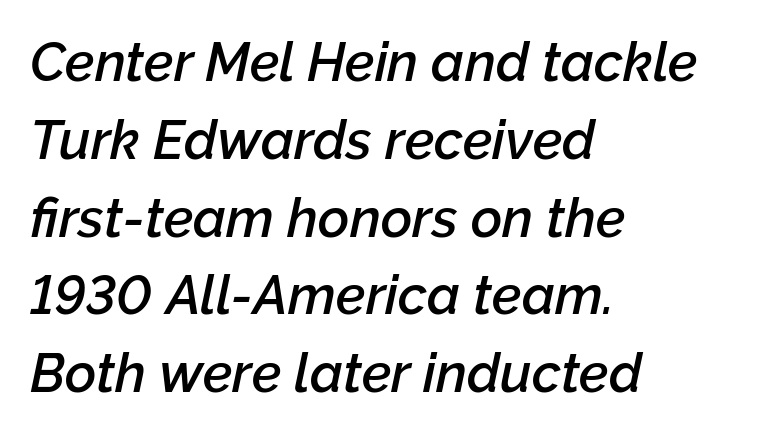
{"italic": "yes", "lean": "right", "slant_degrees": 12, "bold": "semi", "weight": "semibold", "width": "normal", "stroke_contrast": "low", "x_height": "medium", "monospaced": "no", "underline": "no", "align": "left", "line_spacing": "normal", "line_spacing_ratio": 1.44, "letter_spacing": "normal", "letter_spacing_em": 0.0, "glyph_px": 54}
